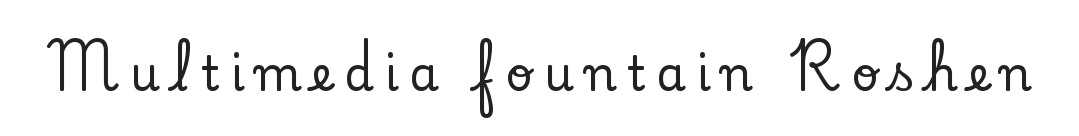
Unmarked baselines from the first word to the last. Compared with typical body copy, the letter spacing here is much looser. Note: serifs present on the glyphs. Here the designer chose a conventional face with non-uniform glyph widths. Designer's note — italics off, roman on.
